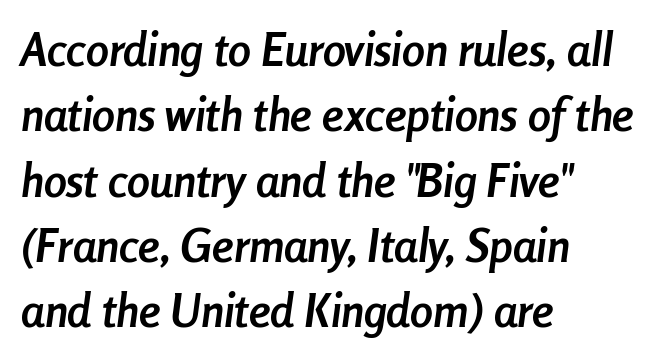
{"italic": "yes", "lean": "right", "slant_degrees": 8, "bold": "yes", "weight": "semibold", "width": "condensed", "stroke_contrast": "low", "x_height": "medium", "monospaced": "no", "underline": "no", "align": "left", "line_spacing": "normal", "line_spacing_ratio": 1.42, "letter_spacing": "normal", "letter_spacing_em": 0.0, "glyph_px": 46}
